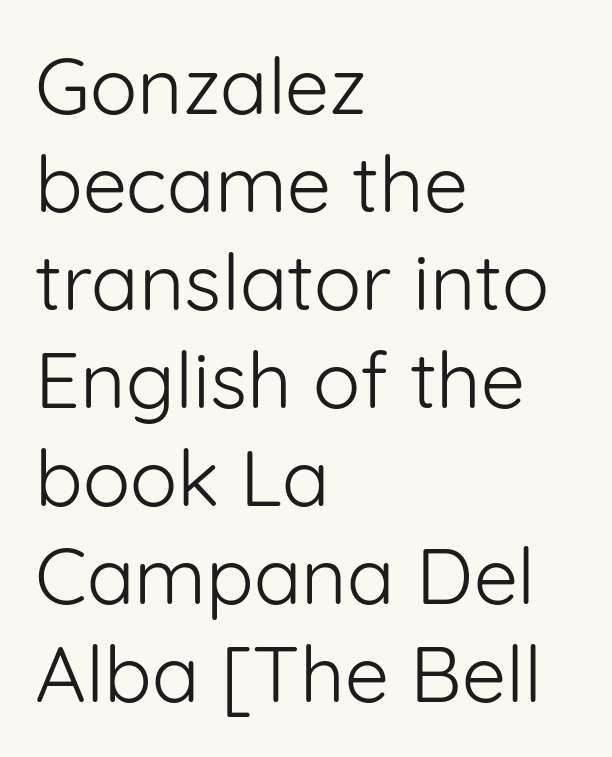
The strip under each line holds only bare page. The paragraph has a hard left edge and a soft right edge. Font category for this specimen: sans-serif. Words appear dense and cohesive because spacing is normal.
